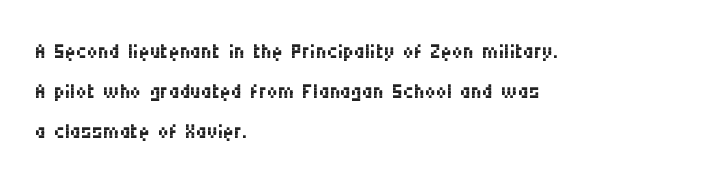
Q: Is the text bold? A: No.
Q: Is the text italic (slanted)? A: No, it is upright.
Q: Is the typeface a serif or a sans-serif typeface? A: Sans-serif.
Q: Is the text underlined? A: No.
Q: How is the paragraph aligned? A: Left-aligned.
Q: Is the spacing between letters normal or unusually wide? A: Normal.
Q: Is the spacing between lines tight, normal or loose? A: Normal.
Q: Width (condensed, normal, or wide)? A: Condensed.
Q: Stroke contrast? A: Medium.
Q: x-height? A: Large.
Q: Monospaced? A: No.
